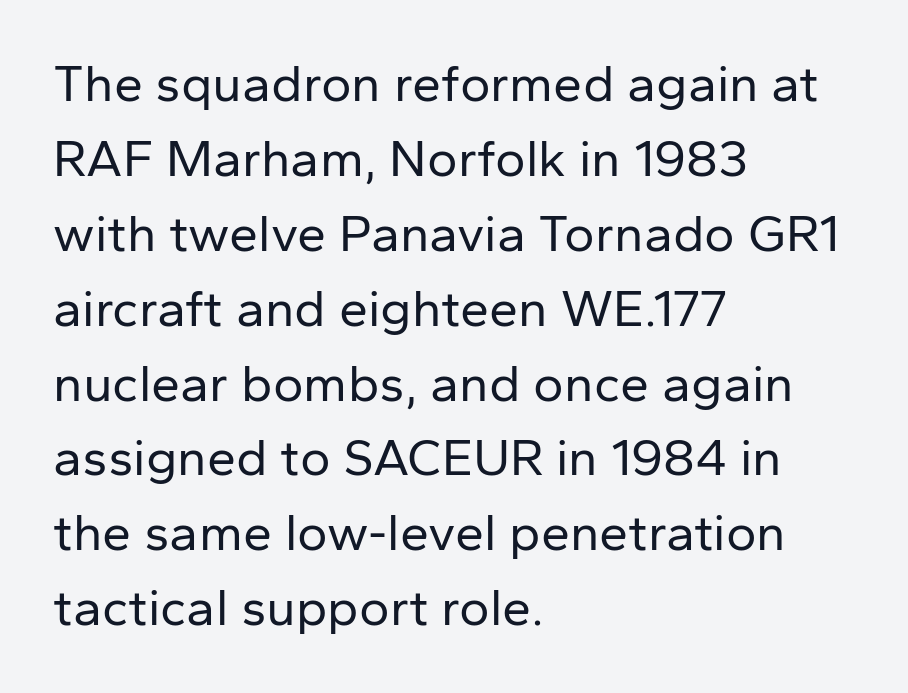
{"serif": "no", "italic": "no", "bold": "no", "weight": "regular", "width": "normal", "stroke_contrast": "low", "x_height": "medium", "monospaced": "no", "underline": "no", "align": "left", "line_spacing": "normal", "line_spacing_ratio": 1.44, "letter_spacing": "normal", "letter_spacing_em": 0.0, "glyph_px": 52}
